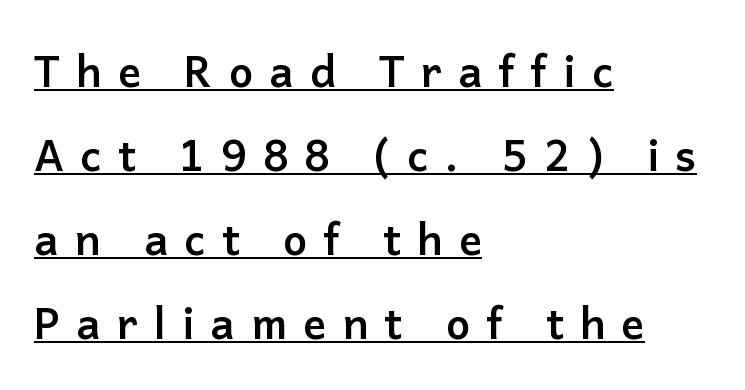
Weight: bold. This rendering features underlined lettering. A typesetter would call this heavily tracked-out type. You could not count columns in this text — the font is proportionally spaced. In terms of leading, this rendering errs on the spacious side. This is the regular roman posture of the typeface.
